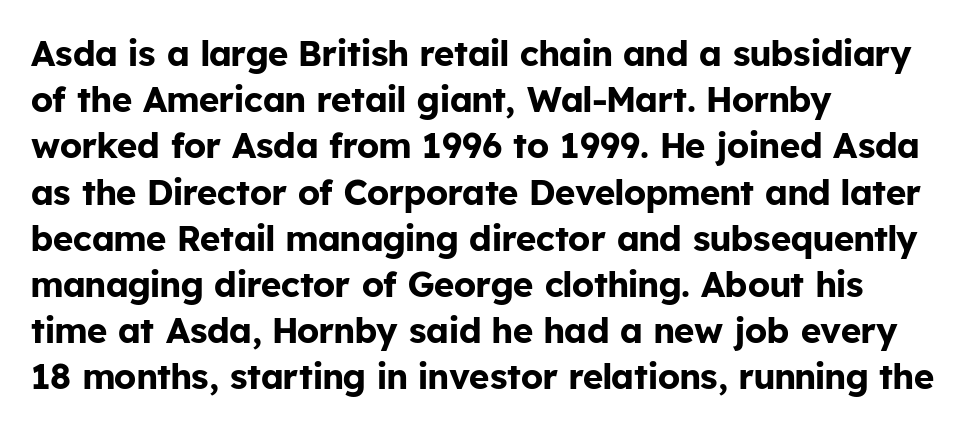
In CSS terms this would be text-align: left. The face used here is proportionally spaced, like ordinary book or web type. Nobody touched the tracking dial on this one. Summary of vertical rhythm: regular, with standard interline spacing. The font family rendered here belongs to the sans-serif group. What weight is shown? A full bold with thick strokes.
